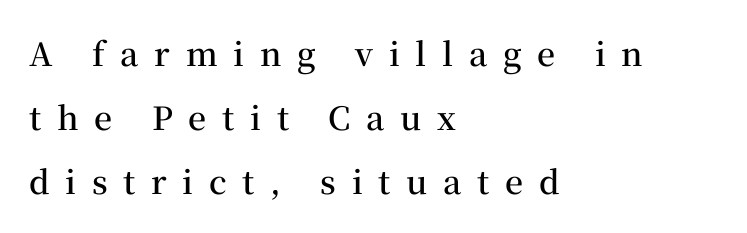
Character widths vary here, with narrow letters taking less room than wide ones. Italic: no, the glyphs are upright roman. Plain, unruled lines of type. All the whitespace from short lines collects on the right.
